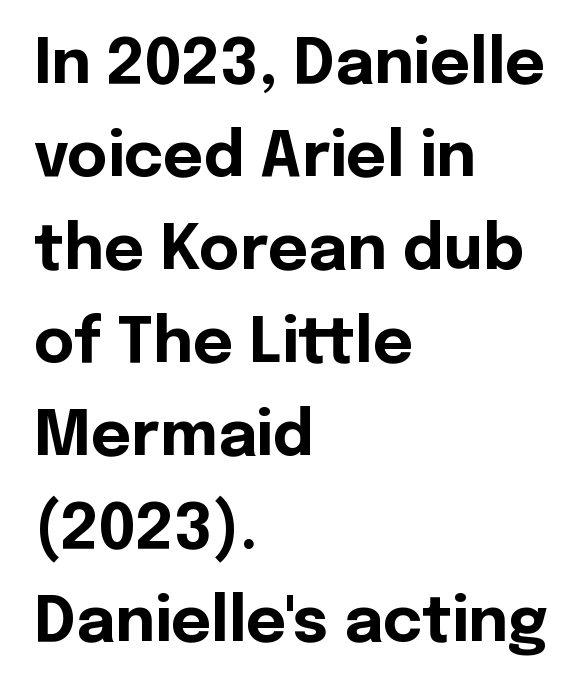
{"serif": "no", "italic": "no", "bold": "yes", "weight": "bold", "width": "normal", "x_height": "medium", "monospaced": "no", "underline": "no", "align": "left", "line_spacing": "normal", "line_spacing_ratio": 1.5, "letter_spacing": "normal", "letter_spacing_em": 0.0, "glyph_px": 62}
